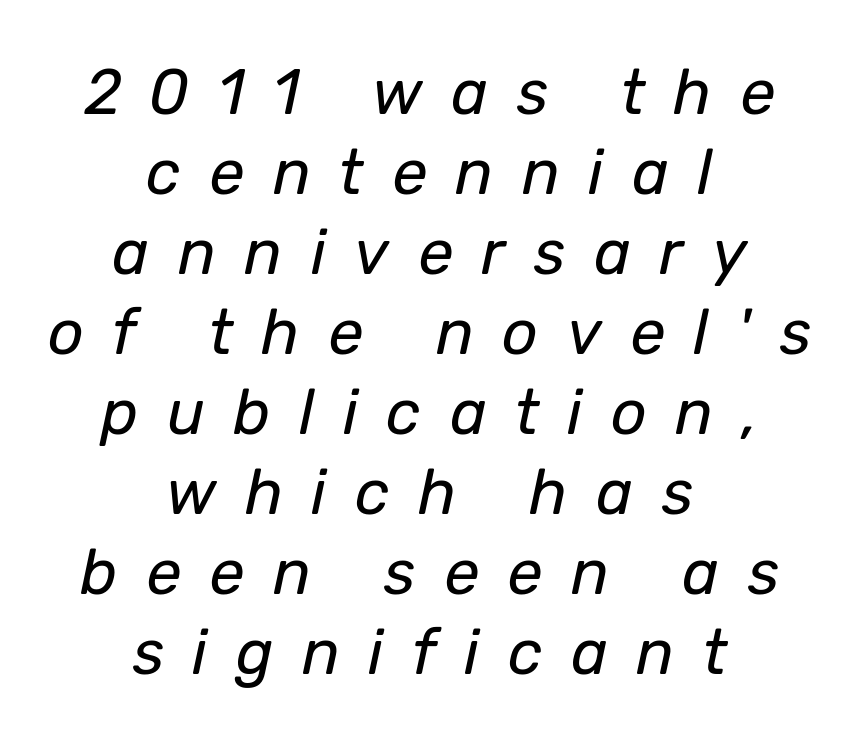
{"italic": "yes", "lean": "right", "slant_degrees": 12, "bold": "no", "weight": "regular", "width": "normal", "stroke_contrast": "low", "x_height": "medium", "monospaced": "no", "underline": "no", "align": "center", "line_spacing": "normal", "line_spacing_ratio": 1.27, "letter_spacing": "wide", "letter_spacing_em": 0.45, "glyph_px": 63}
